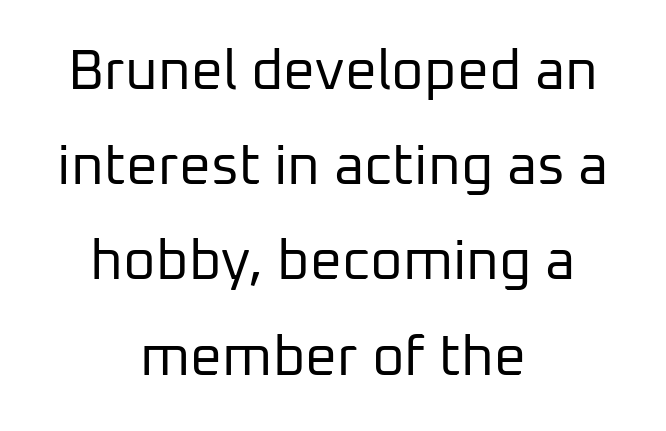
The image shows 56 px regular-weight sans-serif type, upright; set centered, normal line spacing (1.7x), normal letter spacing, not underlined; low stroke contrast and a medium x-height.
